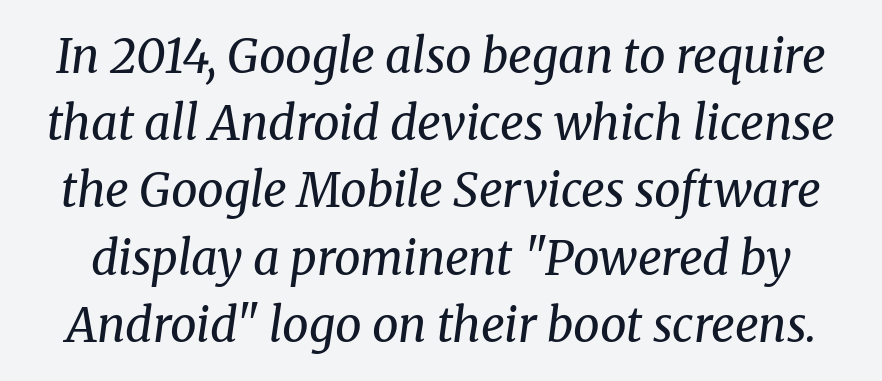
The image shows 47 px regular-weight serif type, italic (leaning right); set normal line spacing (1.43x), normal letter spacing, not underlined; medium stroke contrast and a medium x-height.
